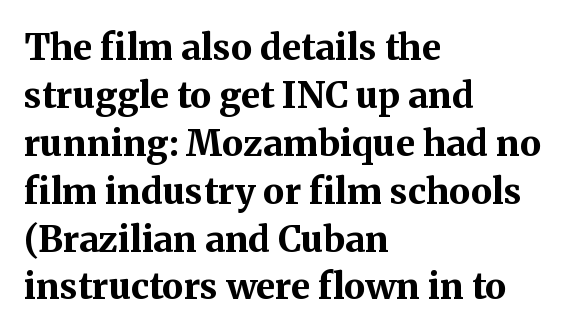
{"serif": "yes", "italic": "no", "bold": "yes", "weight": "bold", "width": "normal", "stroke_contrast": "medium", "x_height": "medium", "monospaced": "no", "underline": "no", "align": "left", "line_spacing": "normal", "line_spacing_ratio": 1.33, "letter_spacing": "normal", "letter_spacing_em": 0.0, "glyph_px": 36}
